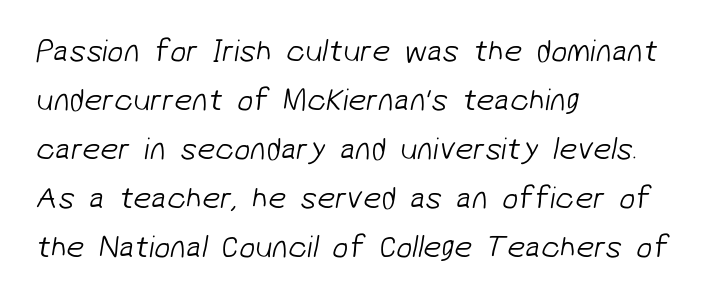
Short note: letters normally spaced. Stems here are at most as thick as an everyday book face. Check where the strokes stop: nothing finishes them off — pure sans. This sample is left-justified, so line endings fall wherever the words run out.
